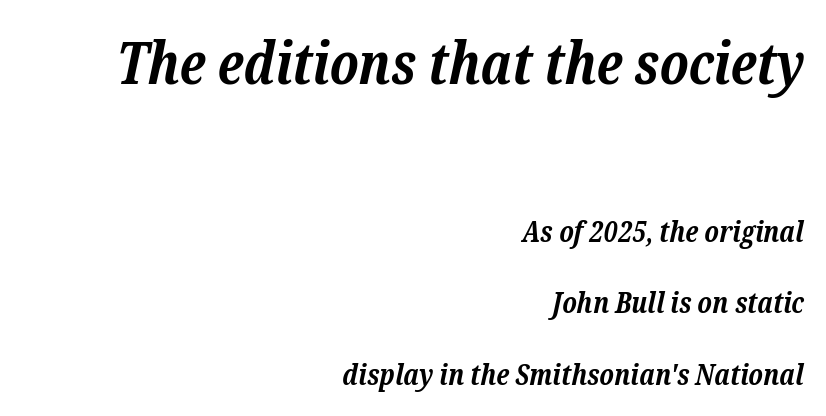
The image shows 58 px bold serif type, italic (leaning right); set right-aligned, loose line spacing (2.46x), normal letter spacing, not underlined; the first (top) block is 2.0x larger; low stroke contrast and a medium x-height.
